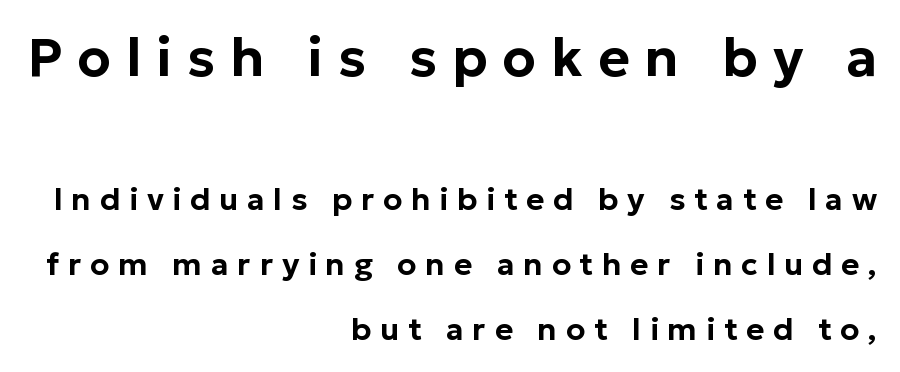
The image shows 54 px sans-serif type, upright; set right-aligned, loose line spacing (2.09x), unusually wide letter spacing (+0.28 em), not underlined; the first (top) block is 1.74x larger; low stroke contrast and a medium x-height.
